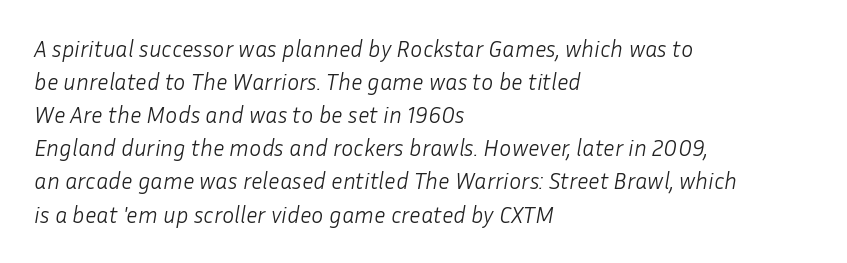
The image shows 23 px text type, italic (leaning right); set left-aligned, normal line spacing (1.44x), normal letter spacing, not underlined.
